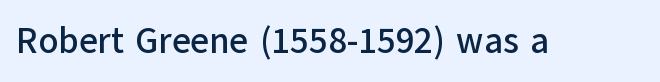
Q: Is the text italic (slanted)? A: No, it is upright.
Q: Is the typeface a serif or a sans-serif typeface? A: Sans-serif.
Q: Is the text underlined? A: No.
Q: Is the spacing between letters normal or unusually wide? A: Normal.
Q: Width (condensed, normal, or wide)? A: Normal.
Q: Stroke contrast? A: Low.
Q: x-height? A: Medium.
Q: Monospaced? A: No.
